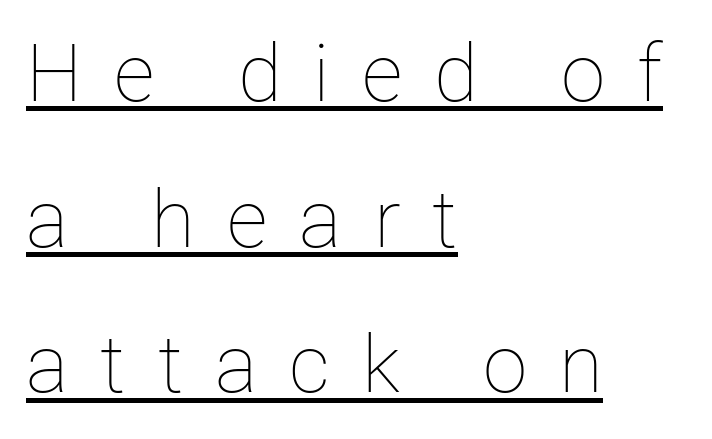
Q: Is the text bold? A: No.
Q: Is the text italic (slanted)? A: No, it is upright.
Q: Is the text underlined? A: Yes.
Q: How is the paragraph aligned? A: Left-aligned.
Q: Is the spacing between letters normal or unusually wide? A: Unusually wide.
Q: Width (condensed, normal, or wide)? A: Normal.
Q: Stroke contrast? A: Low.
Q: x-height? A: Medium.
Q: Monospaced? A: No.
